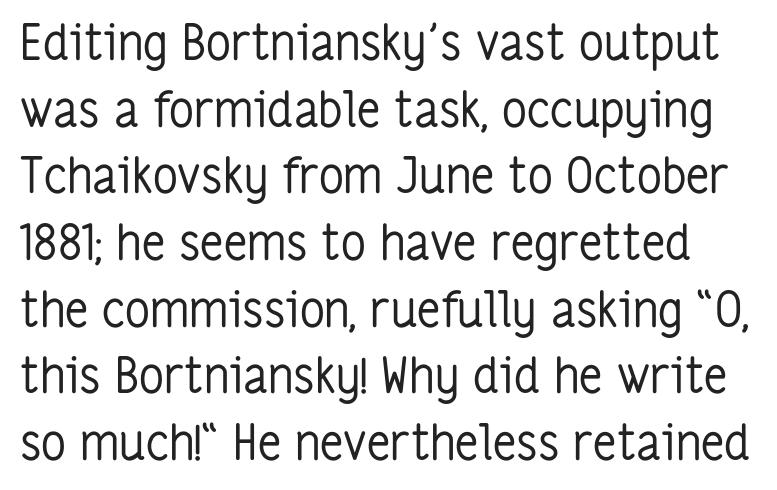
{"serif": "no", "italic": "no", "bold": "no", "weight": "regular", "width": "condensed", "stroke_contrast": "low", "x_height": "medium", "monospaced": "no", "underline": "no", "line_spacing": "normal", "line_spacing_ratio": 1.36, "letter_spacing": "normal", "letter_spacing_em": 0.0, "glyph_px": 49}
